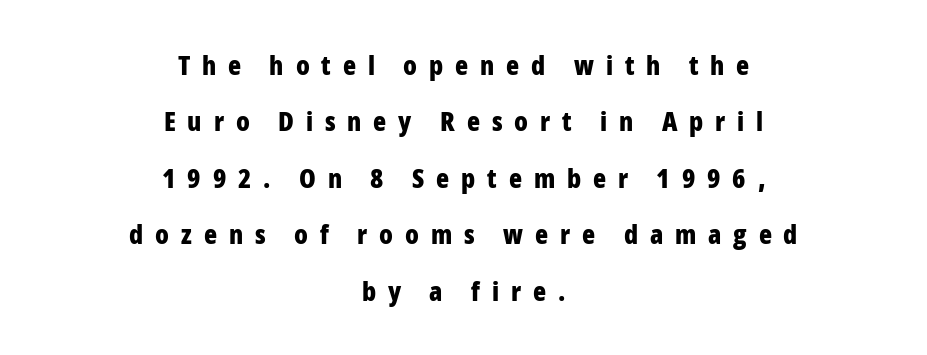
These lines have a slow, spaced-out rhythm from letter to letter. This sample trades compactness for vertical openness between lines. Do the letters lean? They stand straight. Thick stems and heavy bowls — unmistakably bold. Does the copy run flush right? No — it is centered line by line. This rendering features lettering with no underline.
